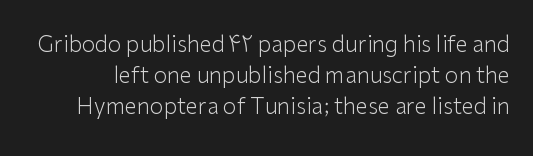
Tracking value appears to be zero — textbook default spacing. The typesetting does not lean heavy: it is not bold. Descenders are the only things crossing below the line. Successive baselines arrive at the customary interval. No italicization has been applied; the sample stays upright.
